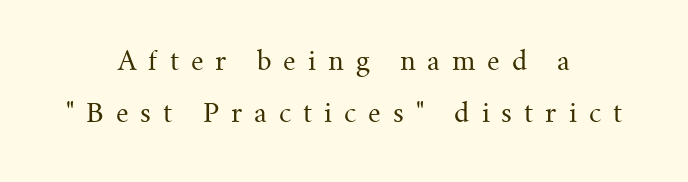
Q: Is the text bold? A: No.
Q: Is the text italic (slanted)? A: No, it is upright.
Q: Is the text underlined? A: No.
Q: How is the paragraph aligned? A: Centered.
Q: Is the spacing between letters normal or unusually wide? A: Unusually wide.
Q: Is the spacing between lines tight, normal or loose? A: Loose.
